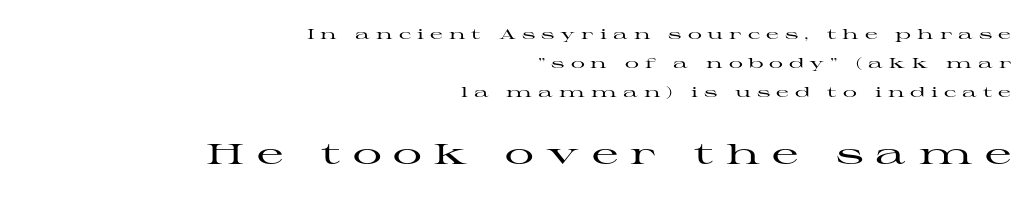
Q: Is the text italic (slanted)? A: No, it is upright.
Q: Is the typeface a serif or a sans-serif typeface? A: Serif.
Q: Is the text underlined? A: No.
Q: How is the paragraph aligned? A: Right-aligned.
Q: Is the spacing between letters normal or unusually wide? A: Unusually wide.
Q: Is the spacing between lines tight, normal or loose? A: Loose.
Q: Which block of text is set in a larger size, the first (top) or the second (bottom)? A: The second (bottom) one.
Q: Width (condensed, normal, or wide)? A: Wide.
Q: Stroke contrast? A: High.
Q: x-height? A: Medium.
Q: Monospaced? A: No.
